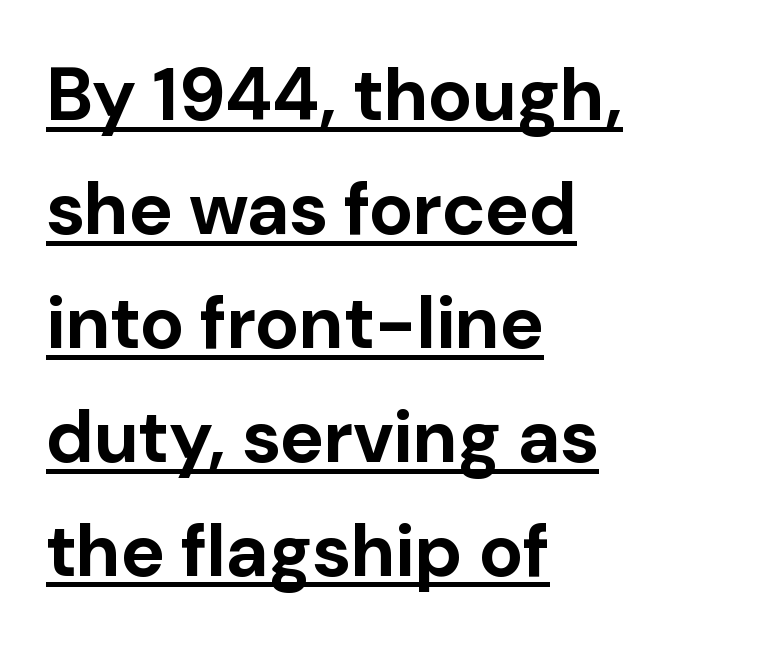
Compared with a centered layout, this one pins lines to the left instead. The letters stand upright; this is a roman face. A dark, heavy texture on the line: the type is bold. In terms of letterspacing, this is plain default setting. Students, observe the line beneath the letters — that is underlining. Horizontal bands of white between lines are of average thickness.
